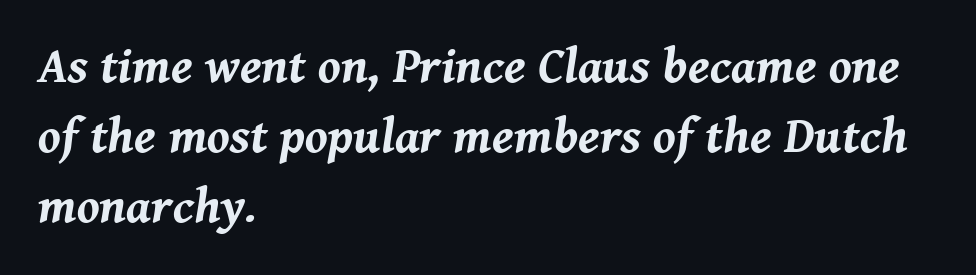
{"italic": "yes", "lean": "right", "slant_degrees": 8, "bold": "yes", "weight": "bold", "width": "normal", "stroke_contrast": "medium", "x_height": "medium", "monospaced": "no", "underline": "no", "align": "left", "line_spacing": "normal", "line_spacing_ratio": 1.4, "letter_spacing": "normal", "letter_spacing_em": 0.0, "glyph_px": 50}
